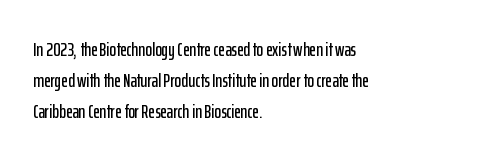
{"italic": "no", "underline": "no", "align": "left", "line_spacing": "normal", "line_spacing_ratio": 1.56, "letter_spacing": "normal", "letter_spacing_em": 0.0, "glyph_px": 20}
